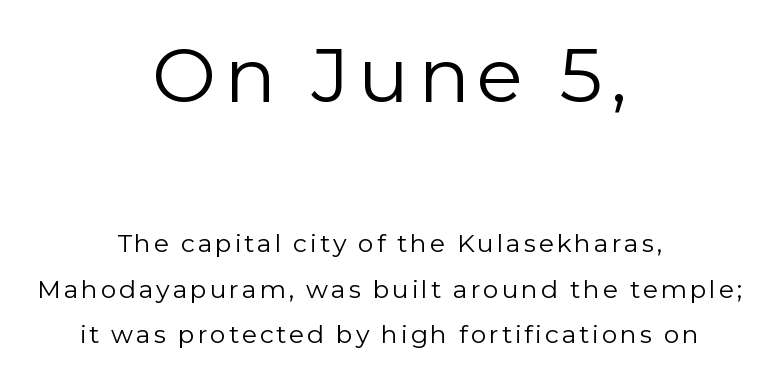
{"serif": "no", "italic": "no", "bold": "no", "weight": "regular", "width": "normal", "stroke_contrast": "low", "x_height": "medium", "monospaced": "no", "underline": "no", "align": "center", "line_spacing_ratio": 1.82, "larger_block": "first", "size_ratio": 3.04, "glyph_px": 76}
